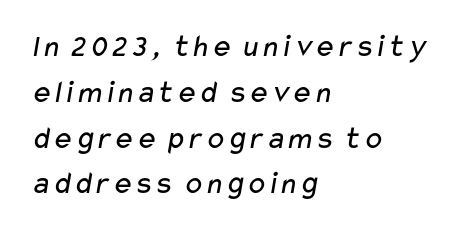
{"serif": "no", "bold": "no", "weight": "regular", "width": "wide", "stroke_contrast": "low", "x_height": "medium", "monospaced": "no", "underline": "no", "align": "left", "line_spacing": "normal", "line_spacing_ratio": 1.43, "letter_spacing": "normal", "letter_spacing_em": 0.0, "glyph_px": 32}
